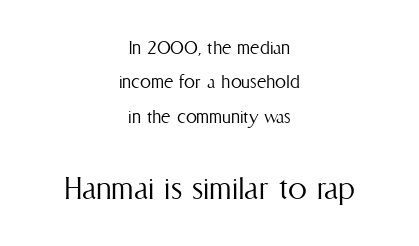
Q: Is the text bold? A: No.
Q: Is the text italic (slanted)? A: No, it is upright.
Q: Is the text underlined? A: No.
Q: How is the paragraph aligned? A: Centered.
Q: Is the spacing between letters normal or unusually wide? A: Normal.
Q: Is the spacing between lines tight, normal or loose? A: Normal.
Q: Which block of text is set in a larger size, the first (top) or the second (bottom)? A: The second (bottom) one.
Q: Width (condensed, normal, or wide)? A: Condensed.
Q: Stroke contrast? A: Medium.
Q: x-height? A: Medium.
Q: Monospaced? A: No.
